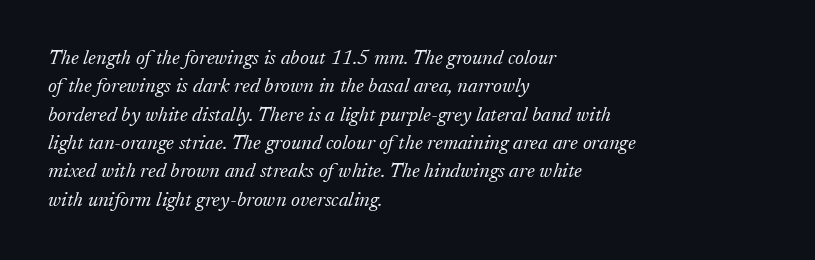
Q: Is the text bold? A: No.
Q: Is the text italic (slanted)? A: Yes, it leans right by about 17 degrees.
Q: Is the text underlined? A: No.
Q: How is the paragraph aligned? A: Left-aligned.
Q: Is the spacing between letters normal or unusually wide? A: Normal.
Q: Is the spacing between lines tight, normal or loose? A: Normal.
